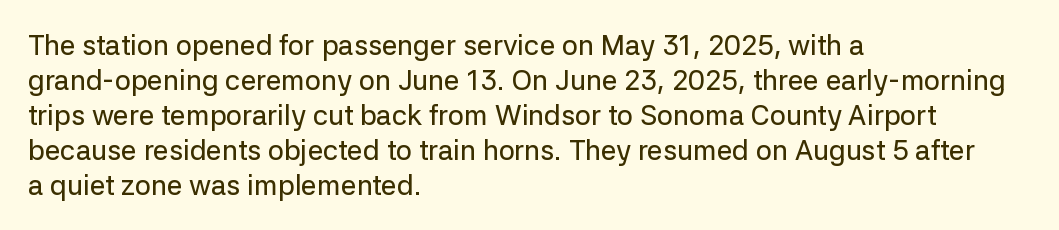
The image shows 28 px sans-serif type, upright; set left-aligned, normal line spacing (1.25x), normal letter spacing, not underlined; low stroke contrast and a medium x-height.
